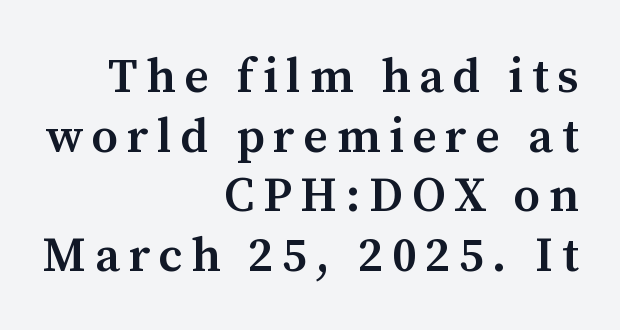
{"serif": "yes", "italic": "no", "bold": "semi", "weight": "semibold", "width": "normal", "stroke_contrast": "medium", "x_height": "medium", "monospaced": "no", "underline": "no", "align": "right", "line_spacing_ratio": 1.24, "glyph_px": 48}
